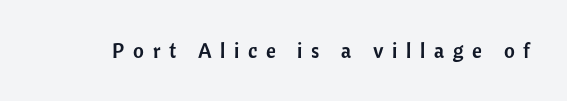
{"italic": "no", "underline": "no", "letter_spacing": "wide", "letter_spacing_em": 0.41, "glyph_px": 21}
